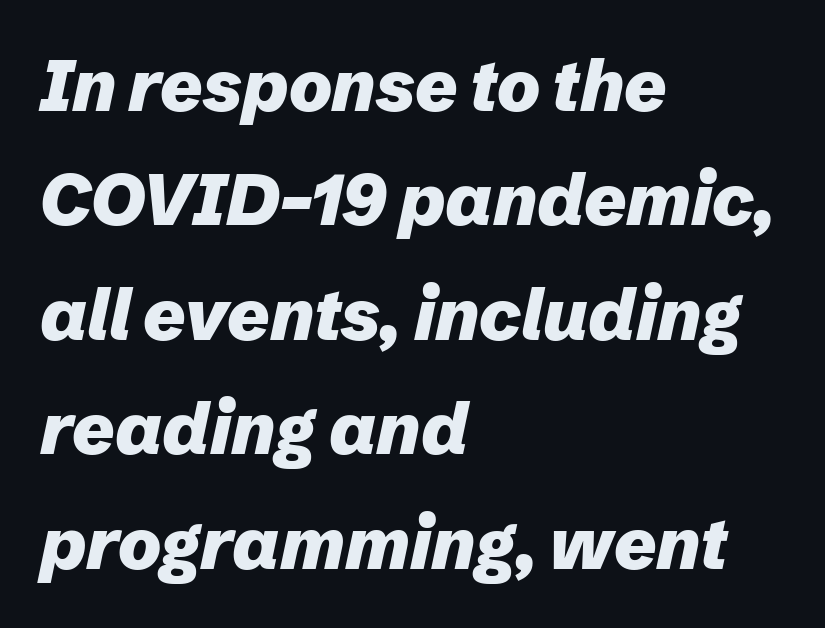
Q: Is the text bold? A: Yes.
Q: Is the text italic (slanted)? A: Yes, it leans right by about 12 degrees.
Q: Is the text underlined? A: No.
Q: How is the paragraph aligned? A: Left-aligned.
Q: Is the spacing between letters normal or unusually wide? A: Normal.
Q: Is the spacing between lines tight, normal or loose? A: Normal.
Q: Width (condensed, normal, or wide)? A: Normal.
Q: Stroke contrast? A: Low.
Q: x-height? A: Medium.
Q: Monospaced? A: No.
